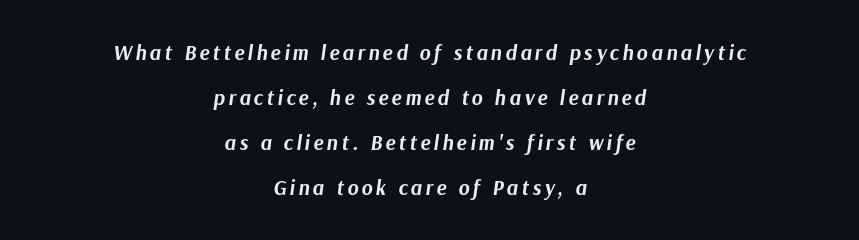
Q: Is the text bold? A: Yes.
Q: Is the text italic (slanted)? A: Yes, it leans right by about 9 degrees.
Q: Is the text underlined? A: No.
Q: How is the paragraph aligned? A: Centered.
Q: Is the spacing between lines tight, normal or loose? A: Loose.
